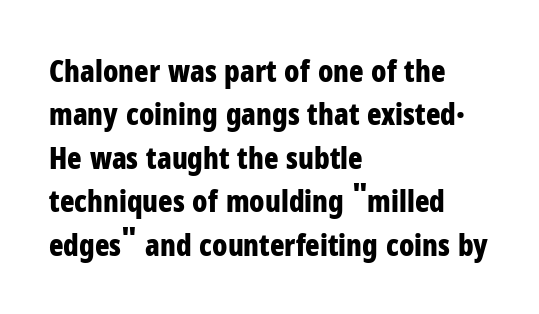
Q: Is the text bold? A: Yes.
Q: Is the text italic (slanted)? A: No, it is upright.
Q: Is the typeface a serif or a sans-serif typeface? A: Sans-serif.
Q: Is the text underlined? A: No.
Q: How is the paragraph aligned? A: Left-aligned.
Q: Is the spacing between letters normal or unusually wide? A: Normal.
Q: Is the spacing between lines tight, normal or loose? A: Normal.
Q: Width (condensed, normal, or wide)? A: Condensed.
Q: Stroke contrast? A: Low.
Q: x-height? A: Medium.
Q: Monospaced? A: No.
